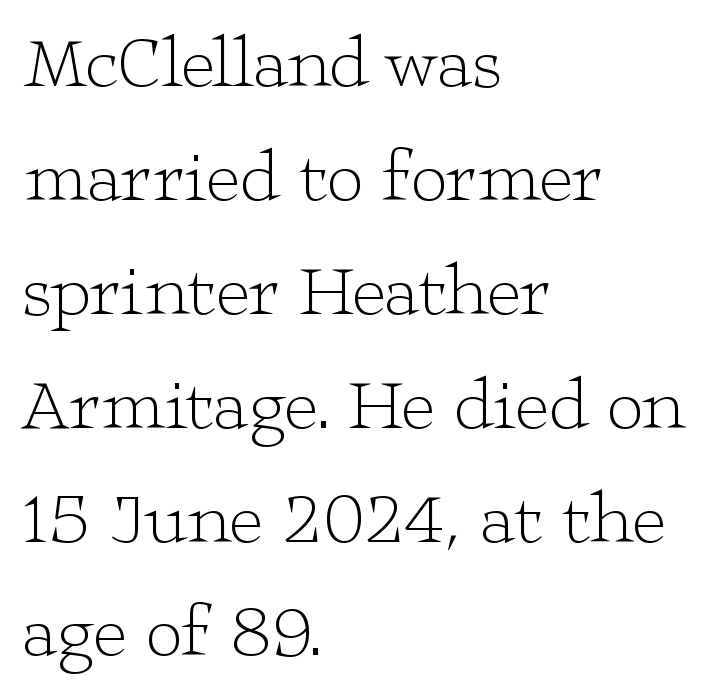
Stems here are at most as thick as an everyday book face. Tracking value appears to be zero — textbook default spacing. How would I describe the line gaps? Plain and ordinary. Is this a fixed-width face? No — the glyphs have proportional, varying widths. The words here are not underlined.
